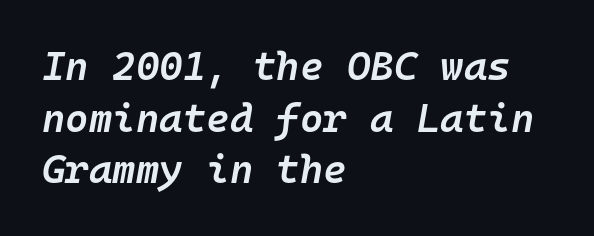
{"italic": "yes", "lean": "right", "slant_degrees": 10, "bold": "semi", "weight": "semibold", "width": "normal", "stroke_contrast": "low", "x_height": "medium", "monospaced": "yes", "underline": "no", "align": "left", "line_spacing": "normal", "line_spacing_ratio": 1.29, "letter_spacing": "normal", "letter_spacing_em": 0.0, "glyph_px": 40}
